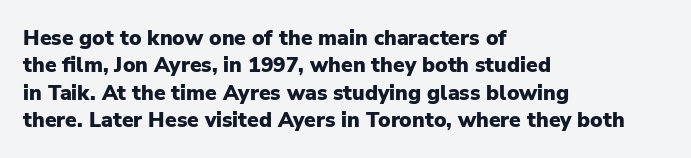
{"italic": "no", "bold": "yes", "underline": "no", "align": "left", "line_spacing": "normal", "line_spacing_ratio": 1.3, "letter_spacing": "normal", "letter_spacing_em": 0.0, "glyph_px": 21}
